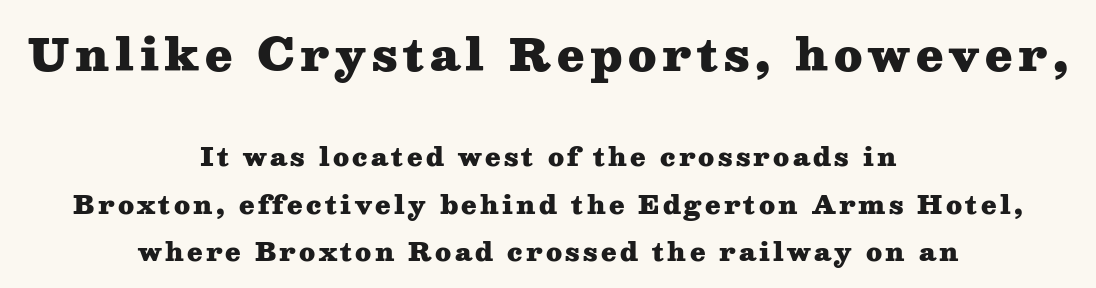
Q: Is the text bold? A: Yes.
Q: Is the text italic (slanted)? A: No, it is upright.
Q: Is the typeface a serif or a sans-serif typeface? A: Serif.
Q: Is the text underlined? A: No.
Q: How is the paragraph aligned? A: Centered.
Q: Which block of text is set in a larger size, the first (top) or the second (bottom)? A: The first (top) one.
Q: Width (condensed, normal, or wide)? A: Wide.
Q: Stroke contrast? A: Medium.
Q: x-height? A: Medium.
Q: Monospaced? A: No.
